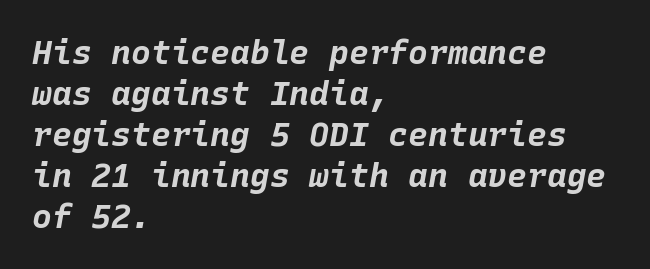
The image shows 33 px bold type, italic (leaning right), monospaced; set left-aligned, line spacing 1.24x, normal letter spacing, not underlined; low stroke contrast and a large x-height.
